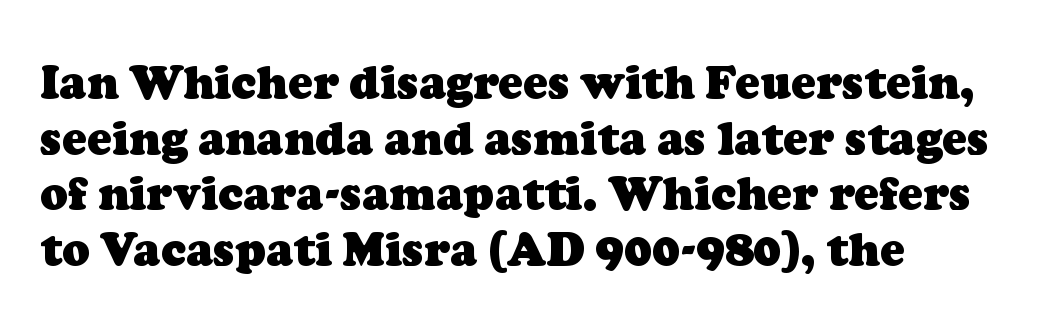
Q: Is the text bold? A: Yes.
Q: Is the typeface a serif or a sans-serif typeface? A: Serif.
Q: Is the text underlined? A: No.
Q: How is the paragraph aligned? A: Left-aligned.
Q: Is the spacing between letters normal or unusually wide? A: Normal.
Q: Width (condensed, normal, or wide)? A: Normal.
Q: Stroke contrast? A: Low.
Q: x-height? A: Medium.
Q: Monospaced? A: No.
